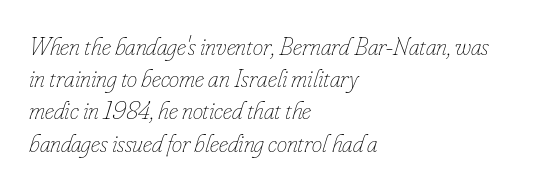
A clean baseline with only descenders dipping below it. You could call the tracking neutral — neither tight nor loose. A student would call this left alignment; a typographer would say flush left, rag right. Bold? No — there's no thickening of the strokes. The specimen reads as italic at a glance.
